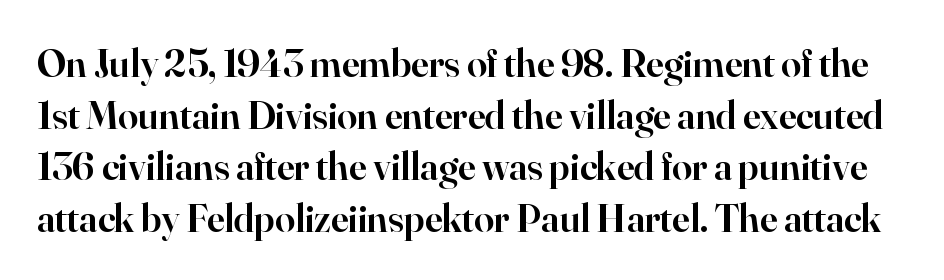
{"serif": "yes", "italic": "no", "bold": "semi", "weight": "semibold", "width": "normal", "stroke_contrast": "high", "x_height": "small", "monospaced": "no", "underline": "no", "line_spacing": "normal", "line_spacing_ratio": 1.29, "letter_spacing": "normal", "letter_spacing_em": 0.0, "glyph_px": 40}
